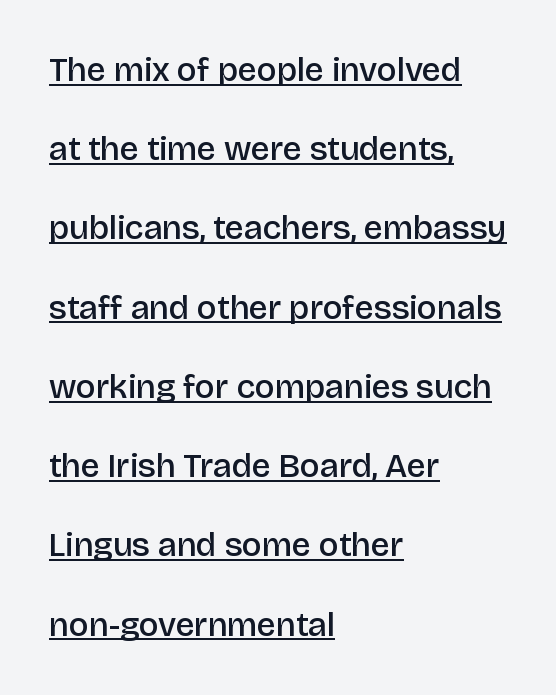
Q: Is the text bold? A: Semi-bold.
Q: Is the text italic (slanted)? A: No, it is upright.
Q: Is the typeface a serif or a sans-serif typeface? A: Sans-serif.
Q: Is the text underlined? A: Yes.
Q: How is the paragraph aligned? A: Left-aligned.
Q: Is the spacing between letters normal or unusually wide? A: Normal.
Q: Is the spacing between lines tight, normal or loose? A: Loose.
Q: Width (condensed, normal, or wide)? A: Normal.
Q: Stroke contrast? A: Low.
Q: x-height? A: Large.
Q: Monospaced? A: No.
